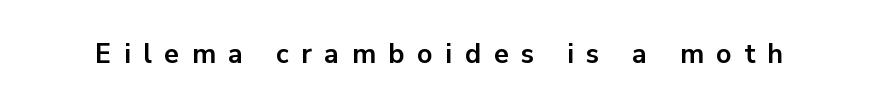
The image shows 27 px bold type, upright; set unusually wide letter spacing (+0.47 em), not underlined.
